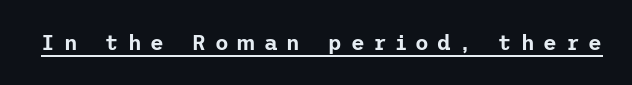
{"italic": "no", "underline": "yes", "letter_spacing": "wide", "letter_spacing_em": 0.42, "glyph_px": 21}
